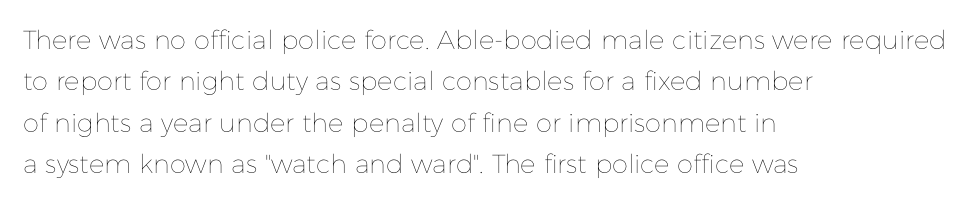
Q: Is the text bold? A: No.
Q: Is the text italic (slanted)? A: No, it is upright.
Q: Is the text underlined? A: No.
Q: How is the paragraph aligned? A: Left-aligned.
Q: Is the spacing between letters normal or unusually wide? A: Normal.
Q: Is the spacing between lines tight, normal or loose? A: Normal.
